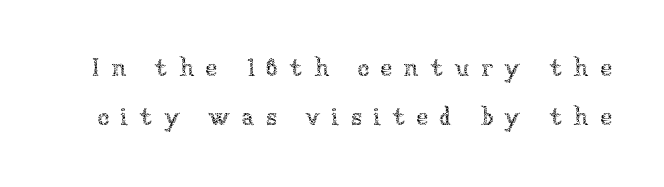
Italic: no, the glyphs are upright roman. The strokes carry an ordinary text weight at most. The leading is generous, giving the passage an open texture. How are the letters spaced? Widely, with obvious added tracking.
